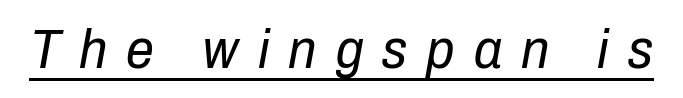
The weight tops out at a normal text grade. Tall strokes in this sample are angled rather than plumb. How are the letters spaced? Widely, with obvious added tracking. The rendered words wear a rule along their underside.
